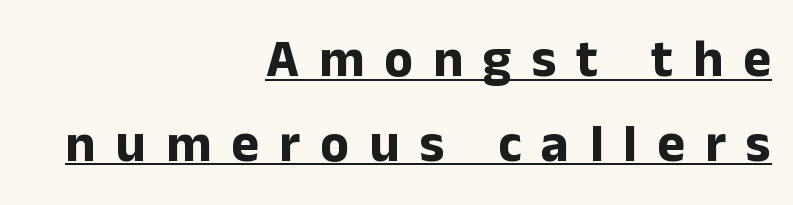
Heavy-handed strokes throughout: this text is bold. You can tell it's not italic because the verticals are truly vertical. Regarding leading, the lines here are spaced in the standard way. Right-aligned paragraph, ragged on the left.
